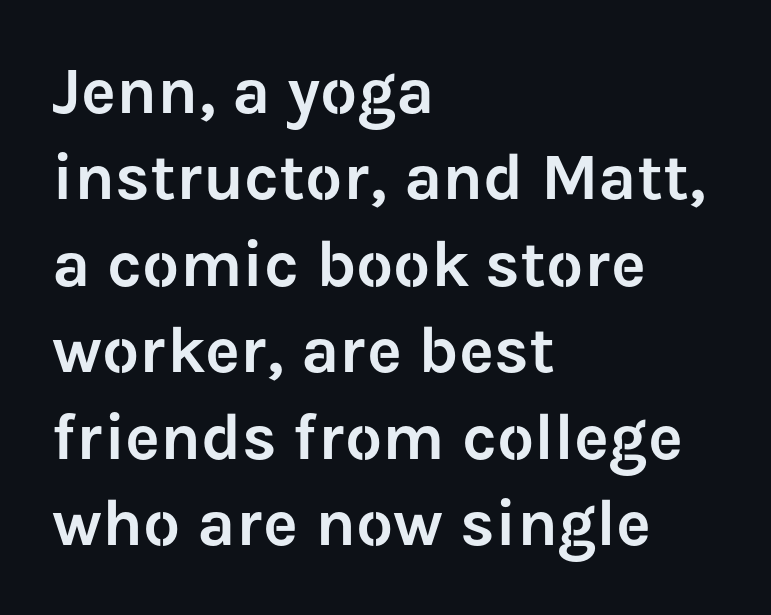
The image shows 66 px sans-serif type, upright; set left-aligned, normal line spacing (1.31x), normal letter spacing, not underlined; low stroke contrast and a medium x-height.
